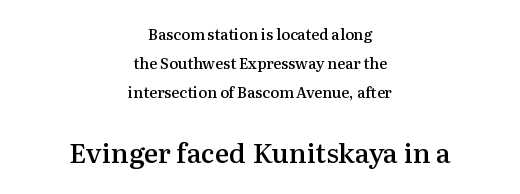
The image shows 27 px text type, upright; set centered, loose line spacing (1.94x), normal letter spacing, not underlined; the second (bottom) block is 1.8x larger.
